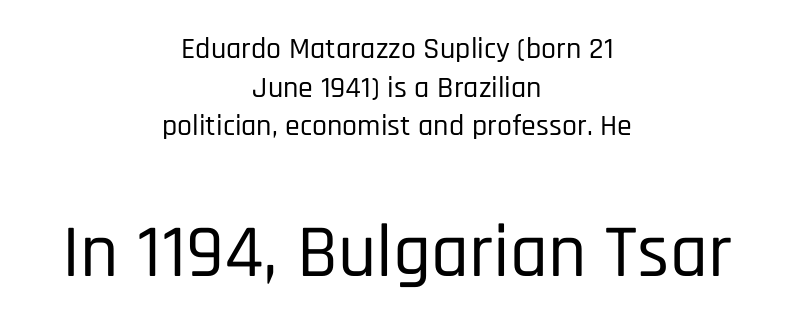
The line-height multiplier appears to be the usual default. Tall strokes in this sample are plumb rather than angled. Caption: multi-line text, centered on the measure. These lines are composed in type without serifs. Character widths vary here, with narrow letters taking less room than wide ones. If you squint, the bottom block still reads clearly — it's the larger of the two.
